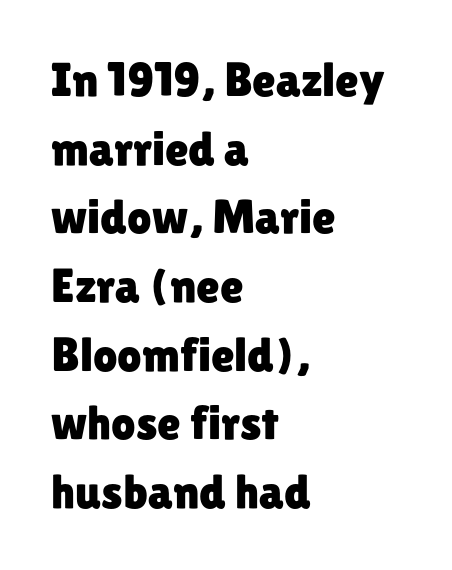
{"serif": "no", "italic": "no", "width": "normal", "stroke_contrast": "low", "x_height": "medium", "monospaced": "no", "underline": "no", "align": "left", "line_spacing": "normal", "line_spacing_ratio": 1.43, "letter_spacing": "normal", "letter_spacing_em": 0.0, "glyph_px": 48}
